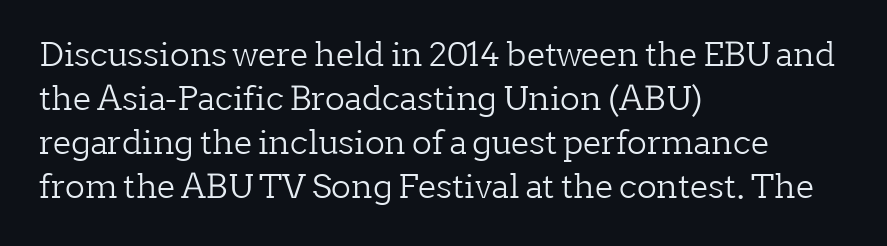
The image shows 33 px light serif type, upright; set left-aligned, normal line spacing (1.33x), normal letter spacing, not underlined; low stroke contrast and a medium x-height.
